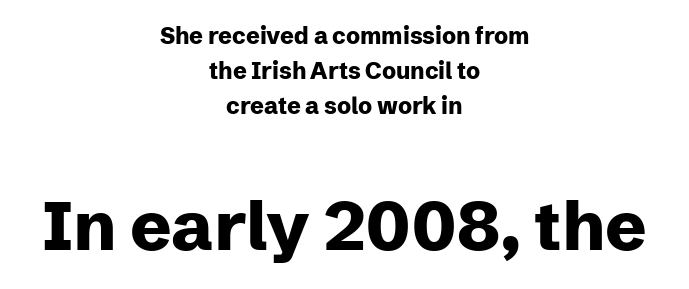
{"serif": "no", "italic": "no", "bold": "yes", "weight": "heavy", "width": "normal", "stroke_contrast": "low", "x_height": "medium", "monospaced": "no", "underline": "no", "align": "center", "line_spacing": "normal", "line_spacing_ratio": 1.53, "letter_spacing": "normal", "letter_spacing_em": 0.0, "larger_block": "second", "size_ratio": 3.0, "glyph_px": 69}
